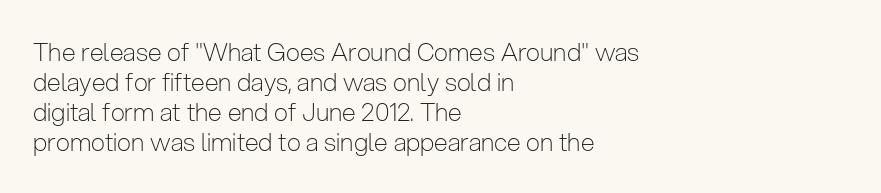
The image shows 25 px text type, upright; set left-aligned, line spacing 1.2x, normal letter spacing, not underlined.
